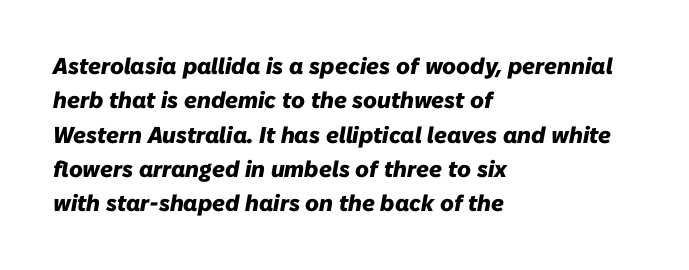
The image shows 23 px bold type, italic (leaning right); set left-aligned, normal line spacing (1.49x), normal letter spacing, not underlined.
